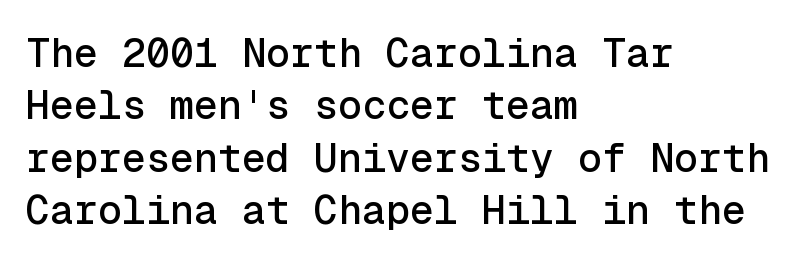
The leading is moderate, giving the passage an even texture. The designer went with a sans here, leaving each stem footless. Alignment: flush left. Tracking here is standard; glyphs follow each other at the usual distance. Note the uniform advance width — an 'i' takes as much space as an 'm'.
